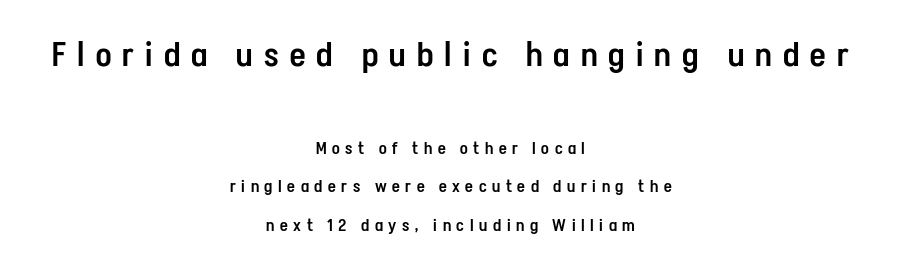
{"serif": "no", "italic": "no", "bold": "semi", "weight": "semibold", "width": "condensed", "stroke_contrast": "low", "x_height": "medium", "monospaced": "no", "underline": "no", "align": "center", "line_spacing": "loose", "line_spacing_ratio": 2.24, "letter_spacing": "wide", "letter_spacing_em": 0.33, "larger_block": "first", "size_ratio": 2.0, "glyph_px": 34}
